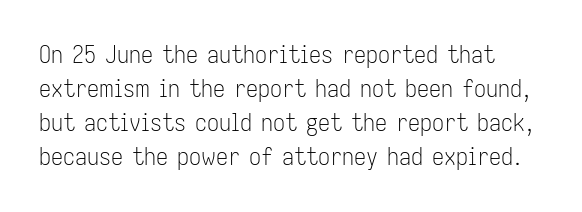
The image shows 24 px text type, upright; set normal line spacing (1.42x), normal letter spacing, not underlined.
